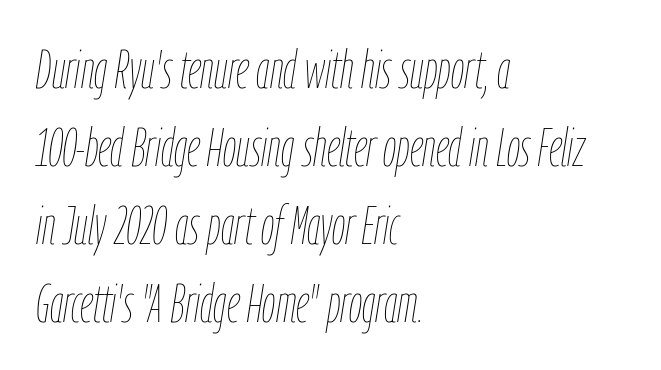
The image shows 53 px thin, condensed type, italic (leaning right); set left-aligned, normal line spacing (1.47x), normal letter spacing, not underlined; low stroke contrast and a medium x-height.
